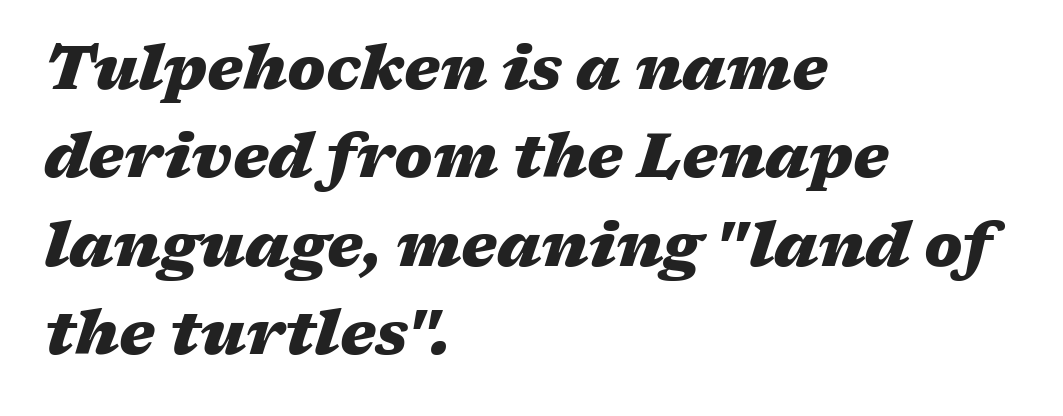
Emphasis by weight is at full strength: bold. Bare-footed words on every line. Honestly, the letter spacing is just normal — you wouldn't notice it. Italic: yes, the glyphs are oblique.
